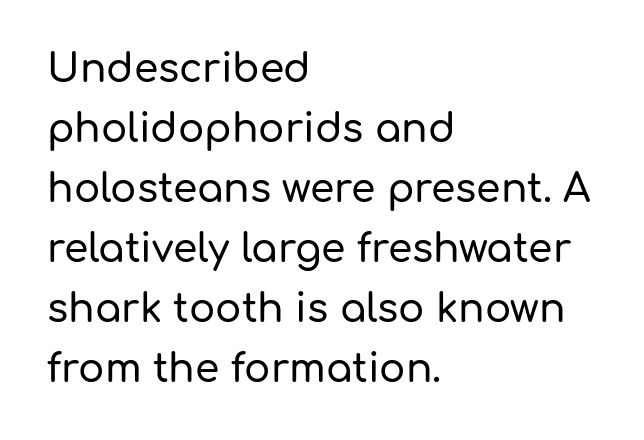
{"serif": "no", "italic": "no", "width": "normal", "stroke_contrast": "low", "x_height": "medium", "monospaced": "no", "underline": "no", "align": "left", "line_spacing": "normal", "line_spacing_ratio": 1.54, "letter_spacing": "normal", "letter_spacing_em": 0.0, "glyph_px": 39}
